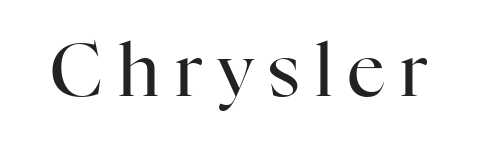
{"serif": "yes", "italic": "no", "bold": "no", "weight": "regular", "width": "normal", "stroke_contrast": "high", "x_height": "medium", "monospaced": "no", "underline": "no", "letter_spacing": "wide", "letter_spacing_em": 0.21, "glyph_px": 73}
